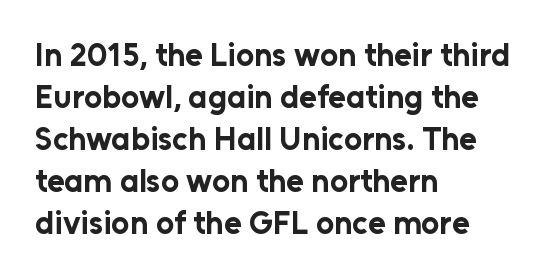
Unlike a traditional serif, this face leaves its strokes unadorned. This is roman type, the default non-slanted kind. How heavy is the stroke? Heavy — this is a bold. Each word holds together tightly as a unit, with standard inter-letter gaps. Do the characters align in a grid? No, the font is proportional. Alignment: flush left.
